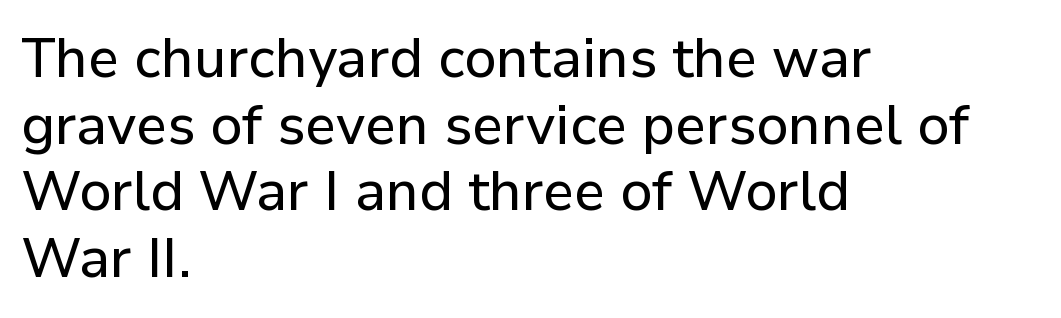
Q: Is the text italic (slanted)? A: No, it is upright.
Q: Is the typeface a serif or a sans-serif typeface? A: Sans-serif.
Q: Is the text underlined? A: No.
Q: How is the paragraph aligned? A: Left-aligned.
Q: Is the spacing between letters normal or unusually wide? A: Normal.
Q: Width (condensed, normal, or wide)? A: Normal.
Q: Stroke contrast? A: Low.
Q: x-height? A: Medium.
Q: Monospaced? A: No.
